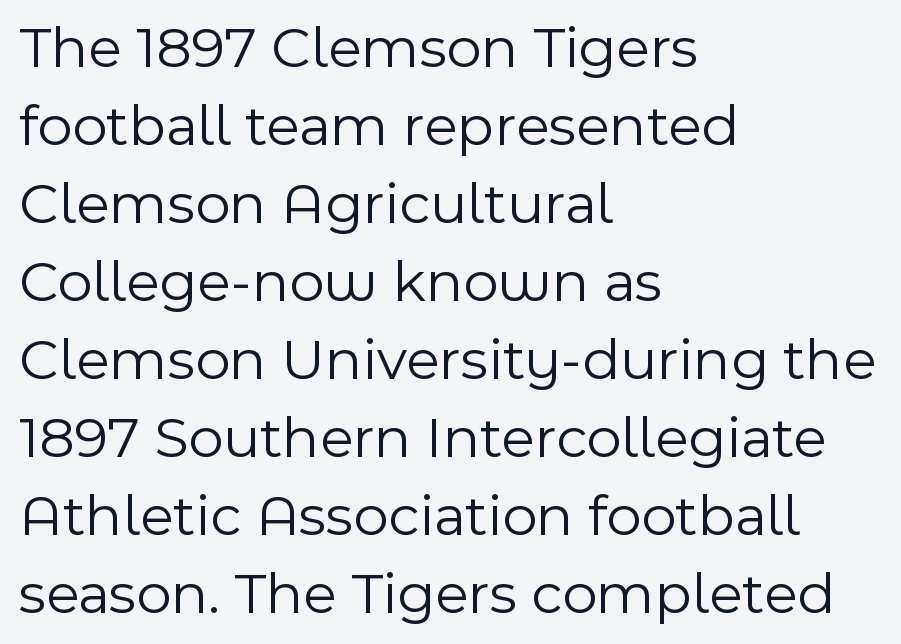
Quick note: interline space is typical. This sample uses a sans-serif face. Varying glyph widths throughout — classic text-font behaviour. A roman cut, with each character standing at attention.
